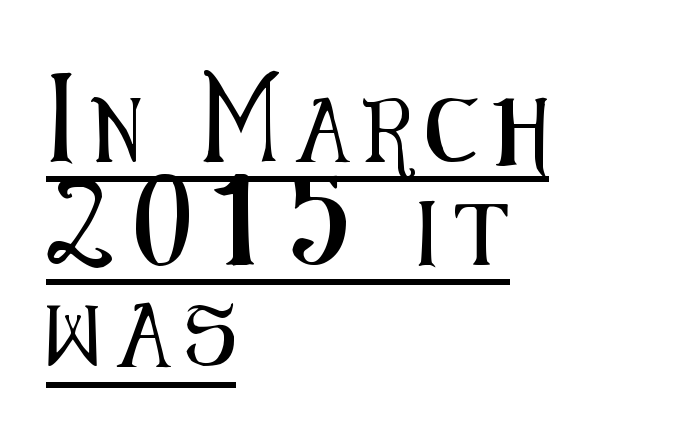
Ascenders rise straight up at ninety degrees. Underlined type. Do the characters align in a grid? No, the font is proportional. The leading is moderate, giving the passage an even texture.
